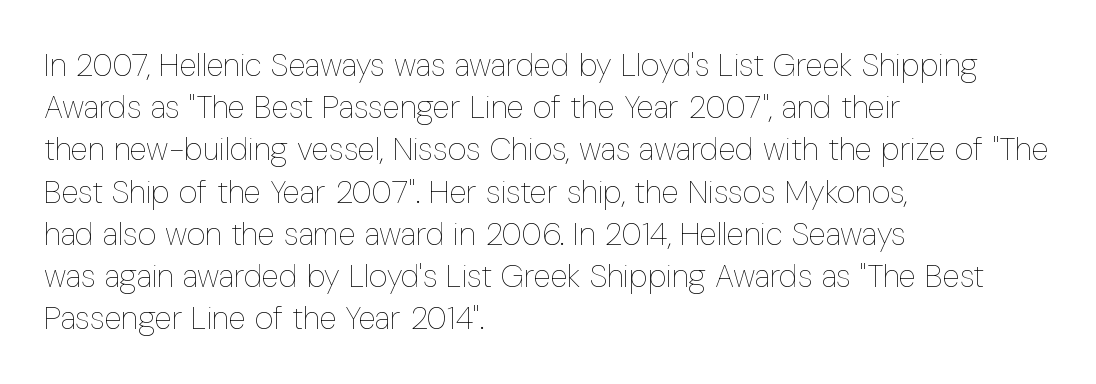
{"italic": "no", "bold": "no", "weight": "thin", "width": "condensed", "stroke_contrast": "low", "x_height": "medium", "monospaced": "no", "underline": "no", "align": "left", "line_spacing": "normal", "line_spacing_ratio": 1.32, "letter_spacing": "normal", "letter_spacing_em": 0.0, "glyph_px": 32}
